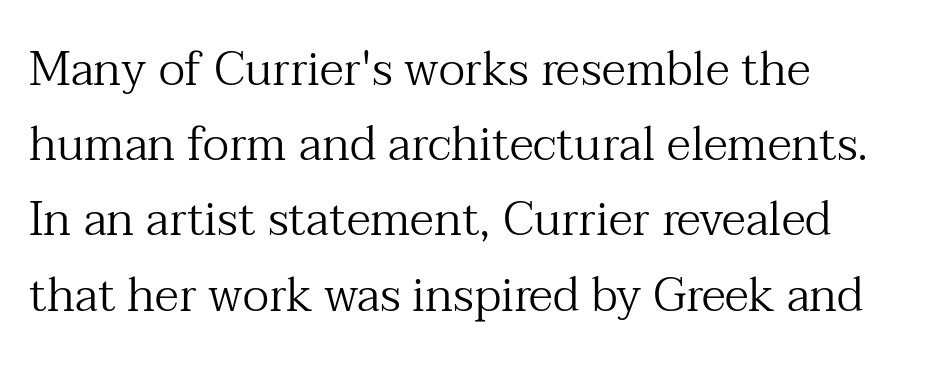
Unbolded letterforms with no extra heft. Interline gaps are of average width in this sample. Each line starts at the same left margin while the right side varies. The rendering uses natural spacing where letterforms have individual widths. This is the regular roman posture of the typeface. Default kerning and tracking; the words read as compact shapes.
